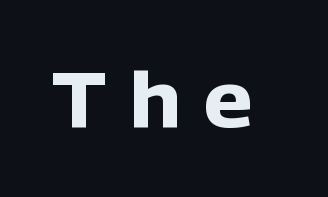
Q: Is the text bold? A: Yes.
Q: Is the text italic (slanted)? A: No, it is upright.
Q: Is the typeface a serif or a sans-serif typeface? A: Sans-serif.
Q: Is the text underlined? A: No.
Q: Is the spacing between letters normal or unusually wide? A: Unusually wide.
Q: Width (condensed, normal, or wide)? A: Normal.
Q: Stroke contrast? A: Low.
Q: x-height? A: Medium.
Q: Monospaced? A: No.
